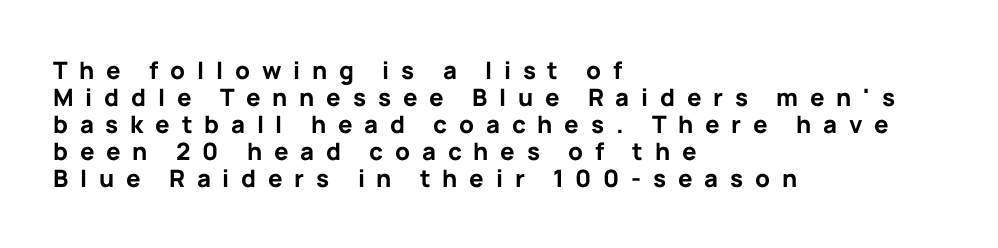
Ordinary non-slanted type is in use. Decoration check: the copy has no underline. Summary of vertical rhythm: compact, with narrow interline spacing. A classic flush-left, rag-right setting is used for this passage. As a designer I'd log this as weight 700, bold. There is plenty of visible air inserted between adjacent glyphs.
